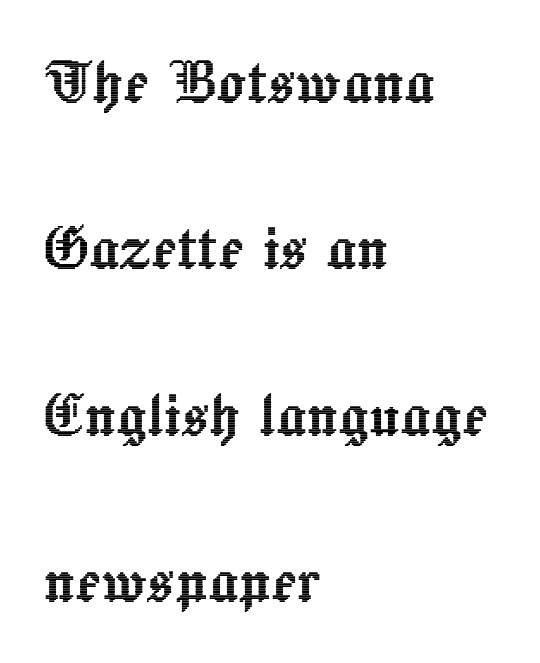
The image shows 74 px text type, upright; set left-aligned, loose line spacing (2.25x), normal letter spacing, not underlined; a medium x-height.
